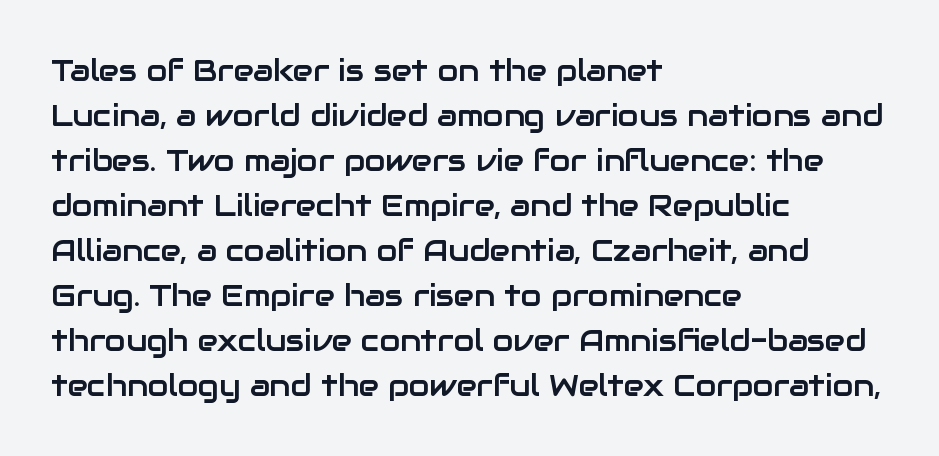
Q: Is the text italic (slanted)? A: No, it is upright.
Q: Is the typeface a serif or a sans-serif typeface? A: Sans-serif.
Q: Is the text underlined? A: No.
Q: How is the paragraph aligned? A: Left-aligned.
Q: Is the spacing between letters normal or unusually wide? A: Normal.
Q: Is the spacing between lines tight, normal or loose? A: Normal.
Q: Width (condensed, normal, or wide)? A: Normal.
Q: Stroke contrast? A: Low.
Q: x-height? A: Medium.
Q: Monospaced? A: No.
